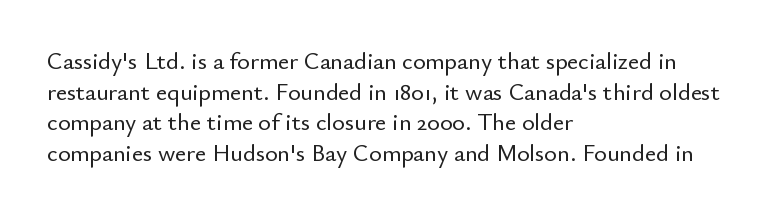
The image shows 24 px text type, upright; set left-aligned, normal line spacing (1.28x), normal letter spacing, not underlined.
